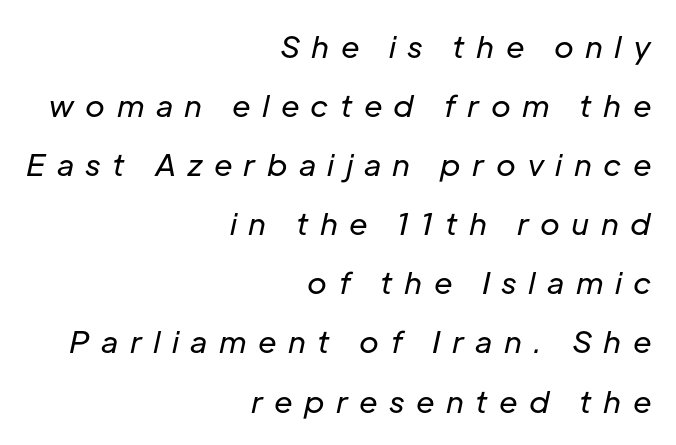
The image shows 30 px regular-weight type, italic (leaning right); set right-aligned, loose line spacing (1.97x), unusually wide letter spacing (+0.38 em), not underlined; low stroke contrast and a medium x-height.
